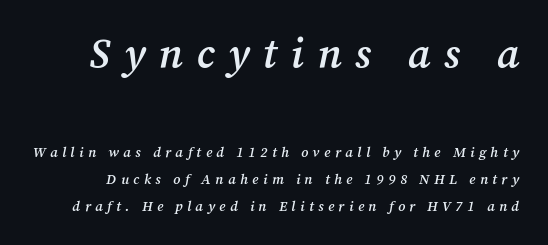
Q: Is the text bold? A: Semi-bold.
Q: Is the text italic (slanted)? A: Yes, it leans right by about 12 degrees.
Q: Is the typeface a serif or a sans-serif typeface? A: Serif.
Q: Is the text underlined? A: No.
Q: Is the spacing between letters normal or unusually wide? A: Unusually wide.
Q: Is the spacing between lines tight, normal or loose? A: Loose.
Q: Which block of text is set in a larger size, the first (top) or the second (bottom)? A: The first (top) one.
Q: Width (condensed, normal, or wide)? A: Normal.
Q: Stroke contrast? A: Medium.
Q: x-height? A: Medium.
Q: Monospaced? A: No.
